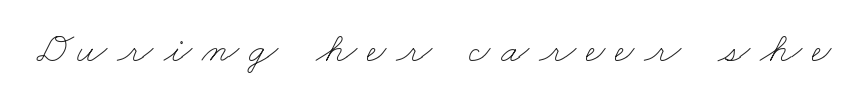
Q: Is the text bold? A: No.
Q: Is the text underlined? A: No.
Q: Is the spacing between letters normal or unusually wide? A: Unusually wide.
Q: Width (condensed, normal, or wide)? A: Wide.
Q: Stroke contrast? A: Low.
Q: x-height? A: Small.
Q: Monospaced? A: No.
